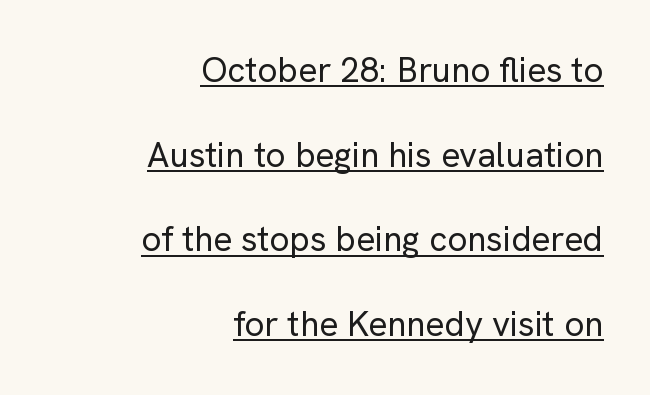
{"serif": "no", "italic": "no", "bold": "no", "weight": "regular", "width": "normal", "stroke_contrast": "low", "x_height": "medium", "monospaced": "no", "underline": "yes", "align": "right", "line_spacing": "loose", "line_spacing_ratio": 2.42, "letter_spacing": "normal", "letter_spacing_em": 0.0, "glyph_px": 35}
